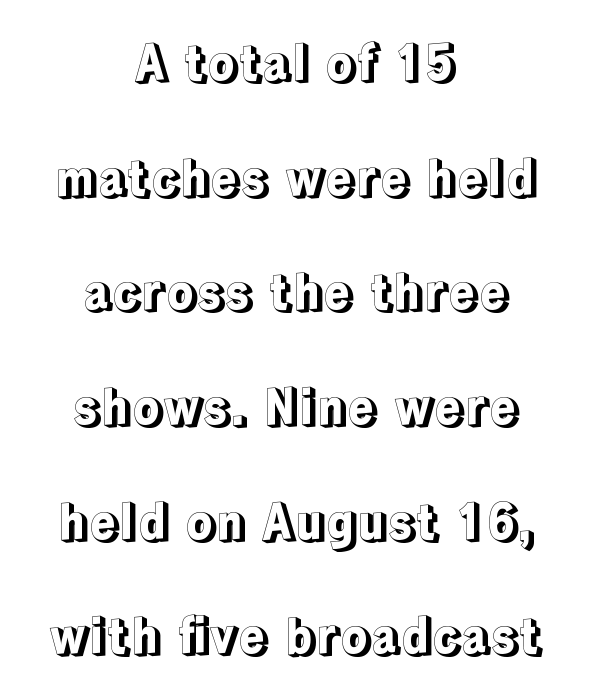
What's the leading like? Stretched, with rows far apart. Style check: upright. The letters advance in unequal steps, a hallmark of proportional type. Underlining? Definitely not there. Here the glyphs are tracked normally, forming tight word shapes.
